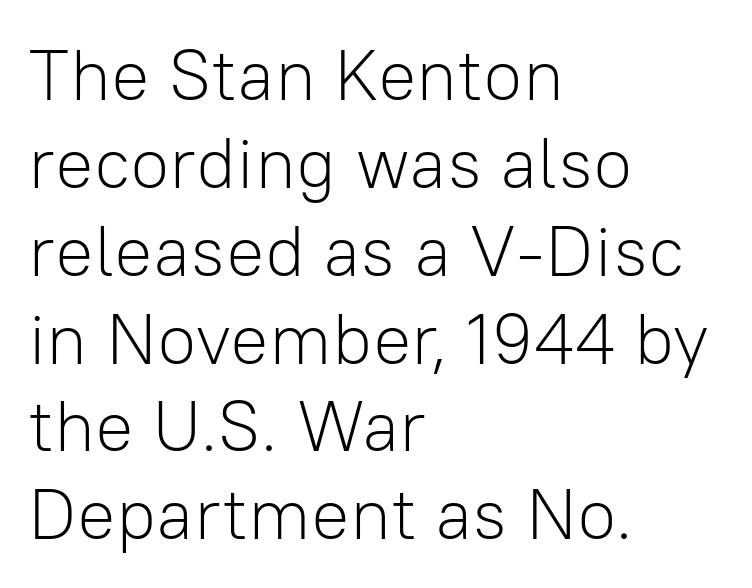
Q: Is the text bold? A: No.
Q: Is the text italic (slanted)? A: No, it is upright.
Q: Is the typeface a serif or a sans-serif typeface? A: Sans-serif.
Q: Is the text underlined? A: No.
Q: How is the paragraph aligned? A: Left-aligned.
Q: Is the spacing between letters normal or unusually wide? A: Normal.
Q: Width (condensed, normal, or wide)? A: Normal.
Q: Stroke contrast? A: Low.
Q: x-height? A: Medium.
Q: Monospaced? A: No.
